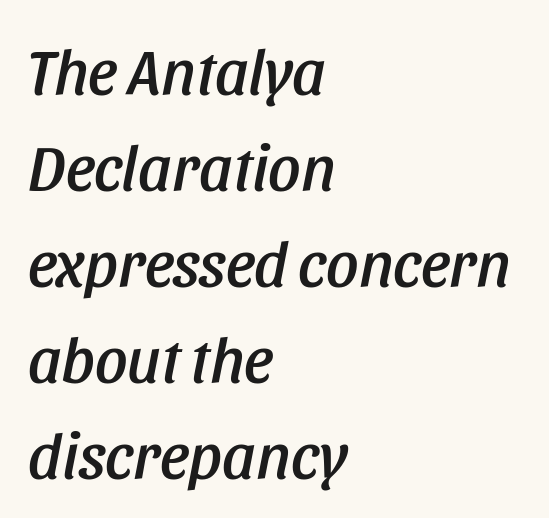
This rendering leaves character spacing at its baseline value. This sample has the flowing, uneven cadence of proportional lettering. This is oblique type, the kind used for emphasis or titles. The space beneath each line is pristine and unruled. The lines in this sample share a left origin and differ only in where they stop.
